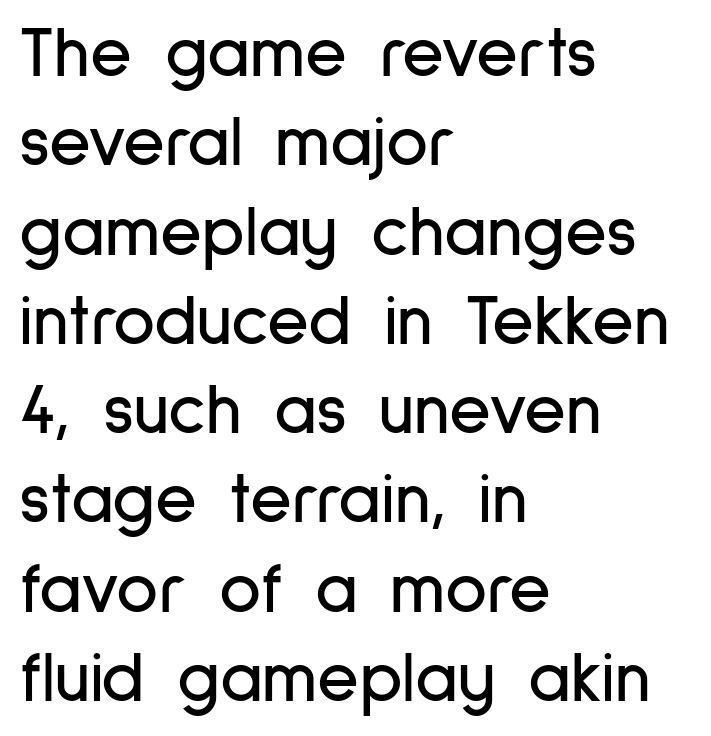
Line beginnings align vertically; line endings do not. Stroke terminals: plain, sans-serif. Character widths vary here, with narrow letters taking less room than wide ones. Has an underline been added? It has not. The face used here is rendered with its standard letterfit. A typesetter would mark this as roman, not italic.
